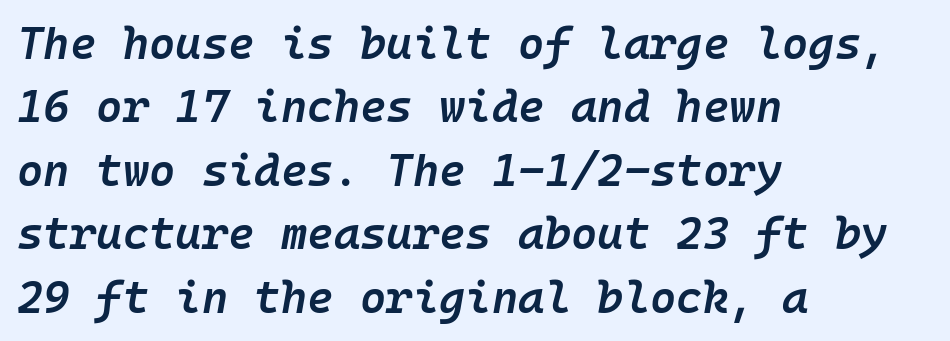
The image shows 45 px semibold type, italic (leaning right), monospaced; set left-aligned, normal line spacing (1.41x), normal letter spacing, not underlined; low stroke contrast and a medium x-height.
